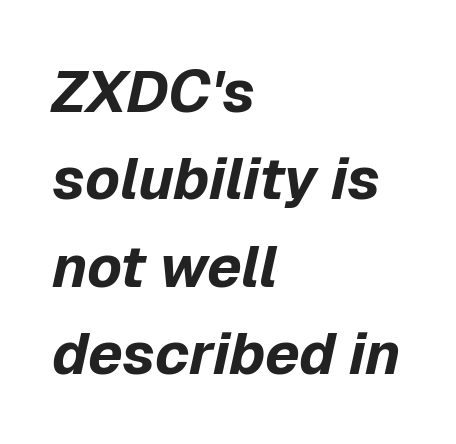
The setting favours the left margin, as ordinary paragraphs usually do. This block has exactly the height ordinary leading produces. Note the varied advance widths — an 'i' is clearly narrower than an 'm'. The line texture is even and compact thanks to regular tracking. In terms of posture, this sample is oblique. Set as a true bold cut, around the 700 mark.
